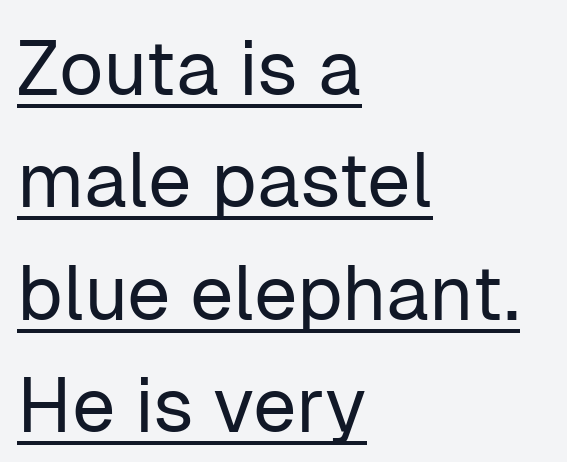
This is sans-serif lettering, the kind often seen on screens and signage. This rendering leaves character spacing at its baseline value. The typography opts for an upright posture over an oblique one. Notice how the passage keeps a crisp vertical edge on the left only.
